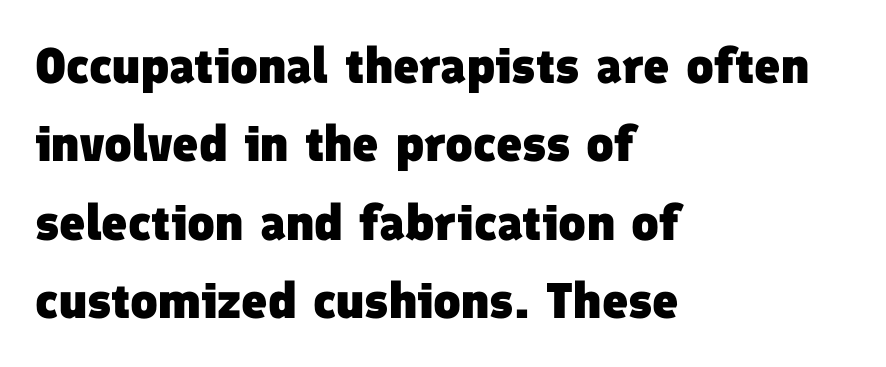
{"serif": "no", "bold": "yes", "weight": "heavy", "width": "normal", "stroke_contrast": "low", "x_height": "medium", "monospaced": "no", "underline": "no", "align": "left", "line_spacing": "normal", "line_spacing_ratio": 1.57, "letter_spacing": "normal", "letter_spacing_em": 0.0, "glyph_px": 50}
